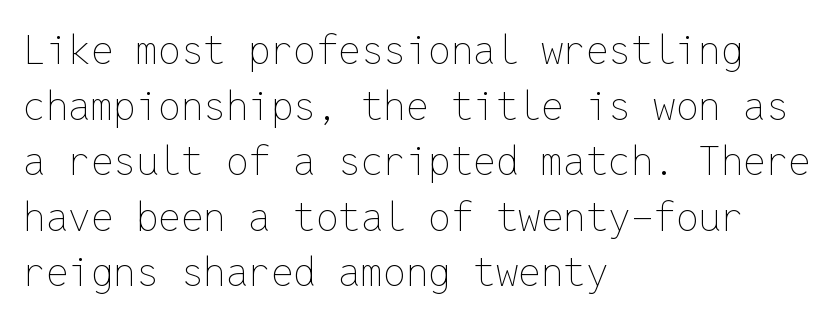
The image shows 40 px thin type, upright, monospaced; set left-aligned, normal line spacing (1.39x), normal letter spacing, not underlined; low stroke contrast and a medium x-height.
